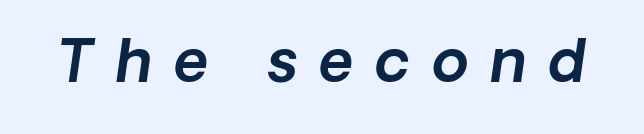
Q: Is the typeface a serif or a sans-serif typeface? A: Sans-serif.
Q: Is the text underlined? A: No.
Q: Is the spacing between letters normal or unusually wide? A: Unusually wide.
Q: Width (condensed, normal, or wide)? A: Normal.
Q: x-height? A: Medium.
Q: Monospaced? A: No.
